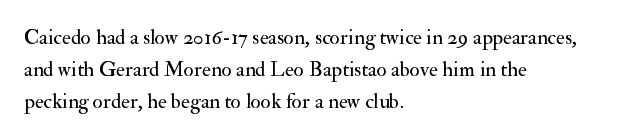
Vertical strokes here are truly vertical. The paragraph has a hard left edge and a soft right edge. The rendering uses a moderate line-height, typical for paragraphs. The cut favours lightness, reaching ordinary text weight at its darkest.
